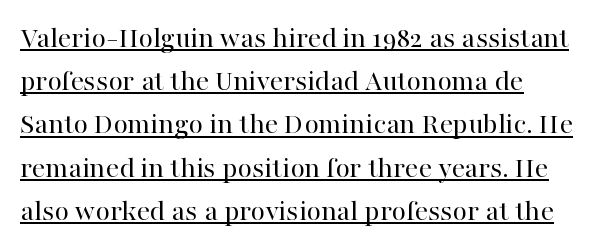
Spacing verdict: proportional, widths tailored to each character. No italicization has been applied; the sample stays upright. Ink coverage per letter is moderate at most. Unlike a clean sans, this face finishes its strokes with serifs. Left-aligned paragraph, ragged on the right.
